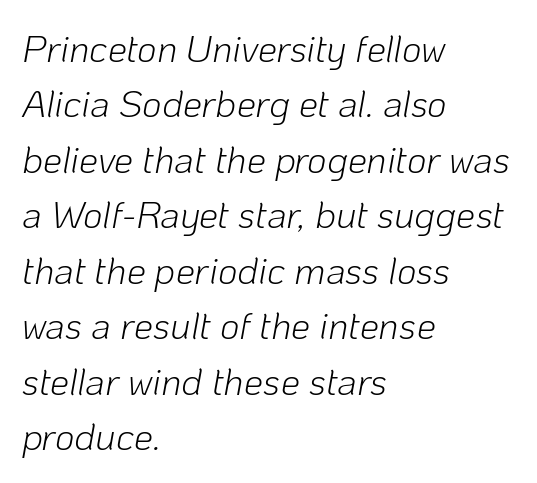
Look at the tracking — it's just the regular setting, nothing added. You could not count columns in this text — the font is proportionally spaced. How would I describe the line gaps? Plain and ordinary. Emphasis-style slanted type is in use. A bare baseline throughout the passage. Horizontally, the lines are justified to the leading edge only.
